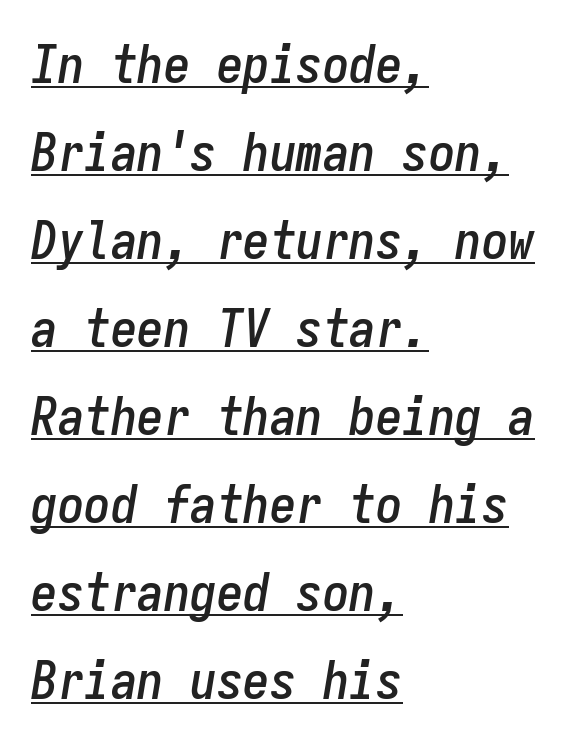
The passage shown leans; its letterforms are oblique. This sample keeps an unexceptional amount of space between lines. One-word summary of the alignment: left. Look at the tracking — it's just the regular setting, nothing added. A continuous stroke trails under the words, as in a hyperlink.
